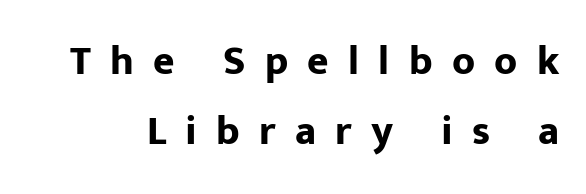
Q: Is the text bold? A: Yes.
Q: Is the text italic (slanted)? A: No, it is upright.
Q: Is the typeface a serif or a sans-serif typeface? A: Sans-serif.
Q: Is the text underlined? A: No.
Q: Is the spacing between letters normal or unusually wide? A: Unusually wide.
Q: Width (condensed, normal, or wide)? A: Normal.
Q: Stroke contrast? A: Low.
Q: x-height? A: Medium.
Q: Monospaced? A: No.
